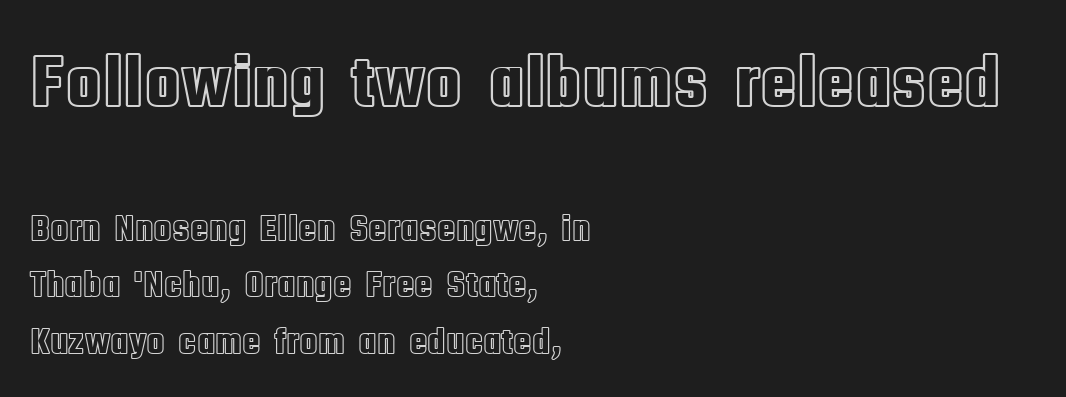
{"italic": "no", "width": "condensed", "x_height": "large", "monospaced": "no", "underline": "no", "align": "left", "line_spacing": "normal", "line_spacing_ratio": 1.49, "letter_spacing": "normal", "letter_spacing_em": 0.0, "larger_block": "first", "size_ratio": 1.97, "glyph_px": 75}
